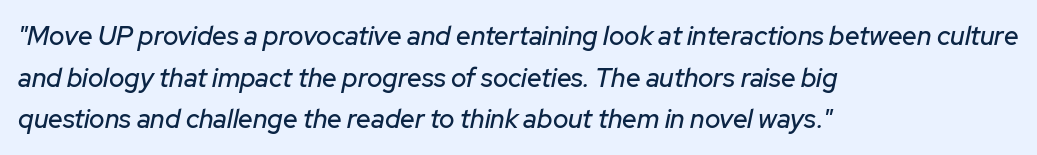
{"italic": "yes", "lean": "right", "slant_degrees": 12, "underline": "no", "align": "left", "line_spacing": "normal", "line_spacing_ratio": 1.6, "letter_spacing": "normal", "letter_spacing_em": 0.0, "glyph_px": 26}
